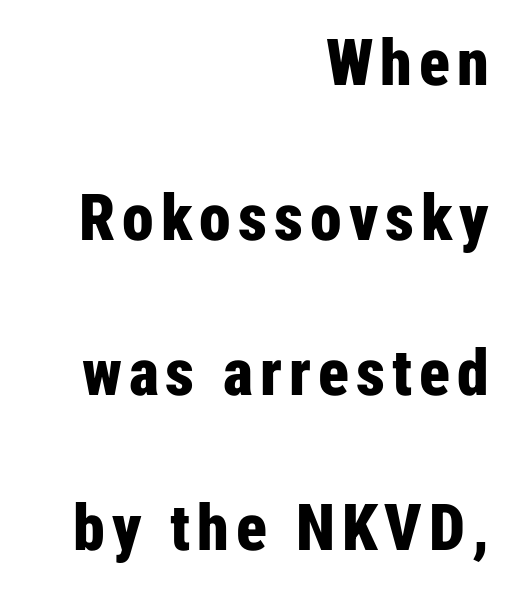
The image shows 64 px bold, condensed sans-serif type, upright; set right-aligned, loose line spacing (2.42x), not underlined; low stroke contrast and a medium x-height.
